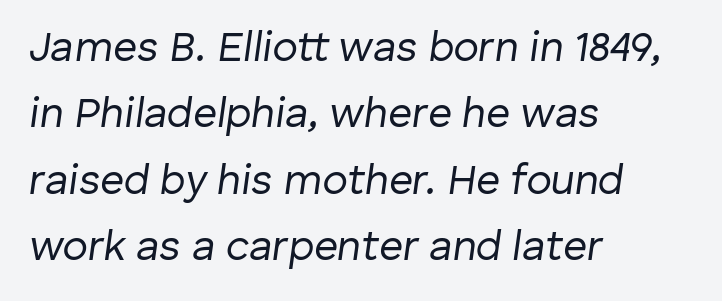
The rag falls on the right side of this text block. Looks like regular typesetting: each glyph gets only the width it needs. Nobody touched the tracking dial on this one. These lines were composed using italics. Each row of text sits above clean, open space.
